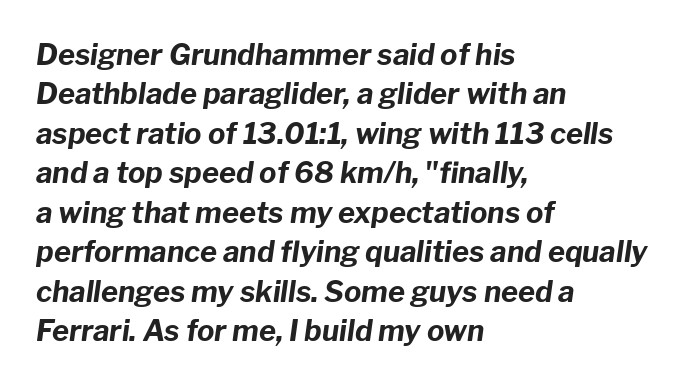
Q: Is the text bold? A: Yes.
Q: Is the text italic (slanted)? A: Yes, it leans right by about 8 degrees.
Q: Is the text underlined? A: No.
Q: How is the paragraph aligned? A: Left-aligned.
Q: Is the spacing between letters normal or unusually wide? A: Normal.
Q: Is the spacing between lines tight, normal or loose? A: Normal.
Q: Width (condensed, normal, or wide)? A: Normal.
Q: Stroke contrast? A: Low.
Q: x-height? A: Medium.
Q: Monospaced? A: No.
